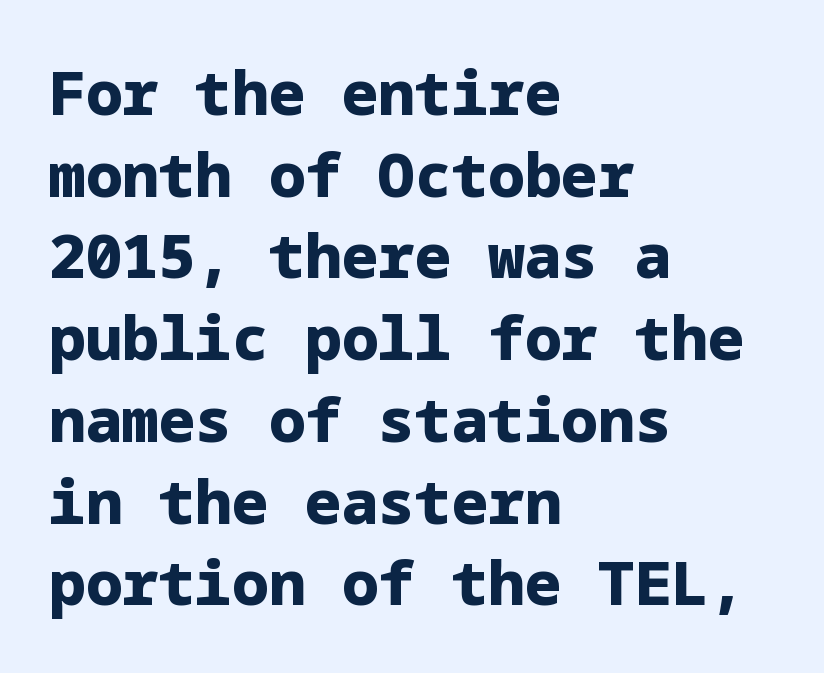
{"serif": "no", "italic": "no", "bold": "yes", "weight": "heavy", "width": "normal", "stroke_contrast": "low", "x_height": "medium", "underline": "no", "align": "left", "line_spacing": "normal", "line_spacing_ratio": 1.34, "letter_spacing": "normal", "letter_spacing_em": 0.0, "glyph_px": 61}
